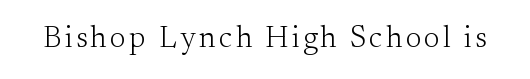
{"serif": "yes", "italic": "no", "bold": "no", "weight": "light", "width": "normal", "stroke_contrast": "medium", "x_height": "small", "monospaced": "no", "underline": "no", "glyph_px": 30}
